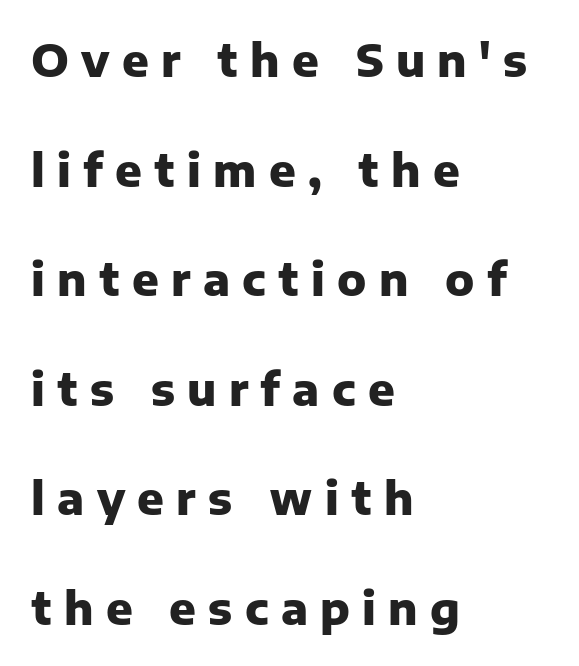
The glyphs in this specimen are sans serif. Honestly, there is no underline to notice here at all. A classic flush-left, rag-right setting is used for this passage. Letter spacing: wide. Students, observe: this is what heavily led, spacious text looks like. The sample has been set heavy, in full bold.
